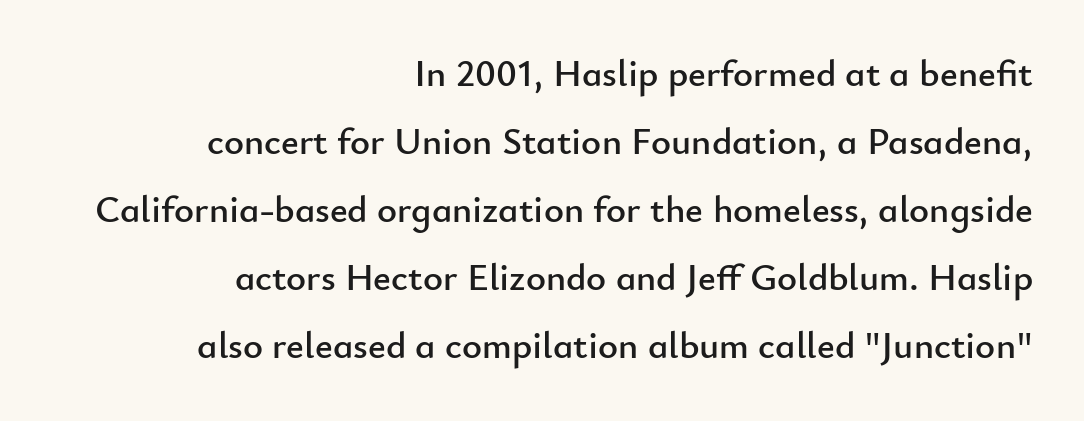
Q: Is the text italic (slanted)? A: No, it is upright.
Q: Is the typeface a serif or a sans-serif typeface? A: Sans-serif.
Q: Is the text underlined? A: No.
Q: How is the paragraph aligned? A: Right-aligned.
Q: Is the spacing between letters normal or unusually wide? A: Normal.
Q: Width (condensed, normal, or wide)? A: Normal.
Q: Stroke contrast? A: Low.
Q: x-height? A: Small.
Q: Monospaced? A: No.
